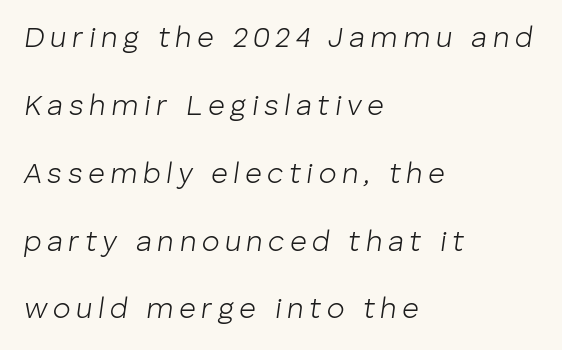
{"italic": "yes", "lean": "right", "slant_degrees": 8, "bold": "no", "weight": "light", "width": "normal", "stroke_contrast": "low", "x_height": "medium", "monospaced": "no", "underline": "no", "align": "left", "line_spacing": "loose", "line_spacing_ratio": 2.34, "glyph_px": 29}
